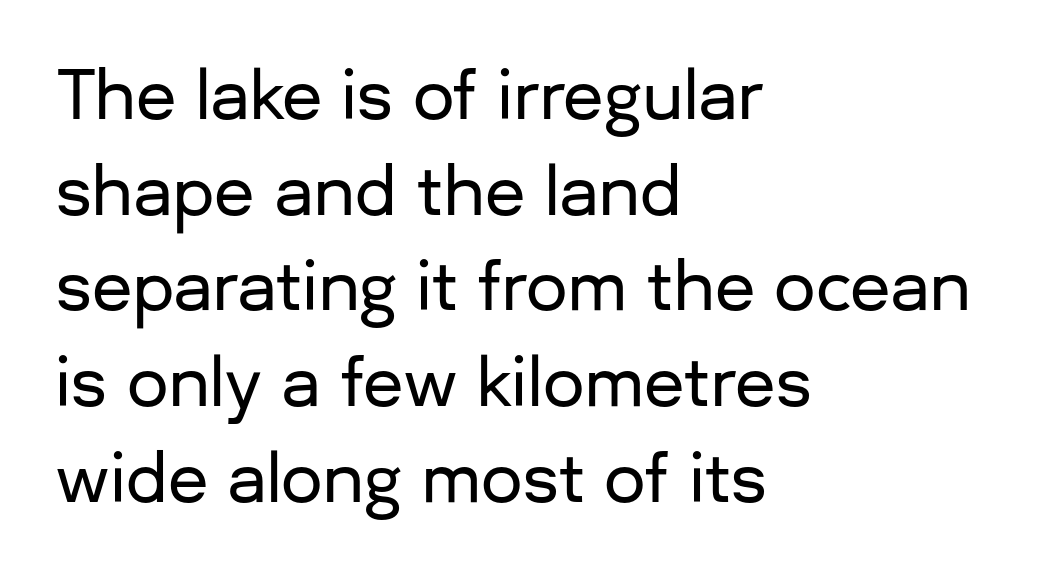
The image shows 66 px sans-serif type, upright; set left-aligned, normal line spacing (1.45x), normal letter spacing, not underlined; low stroke contrast and a medium x-height.
